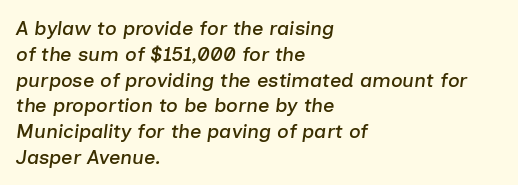
Q: Is the text italic (slanted)? A: Yes, it leans right by about 7 degrees.
Q: Is the text underlined? A: No.
Q: How is the paragraph aligned? A: Left-aligned.
Q: Is the spacing between letters normal or unusually wide? A: Normal.
Q: Is the spacing between lines tight, normal or loose? A: Normal.
